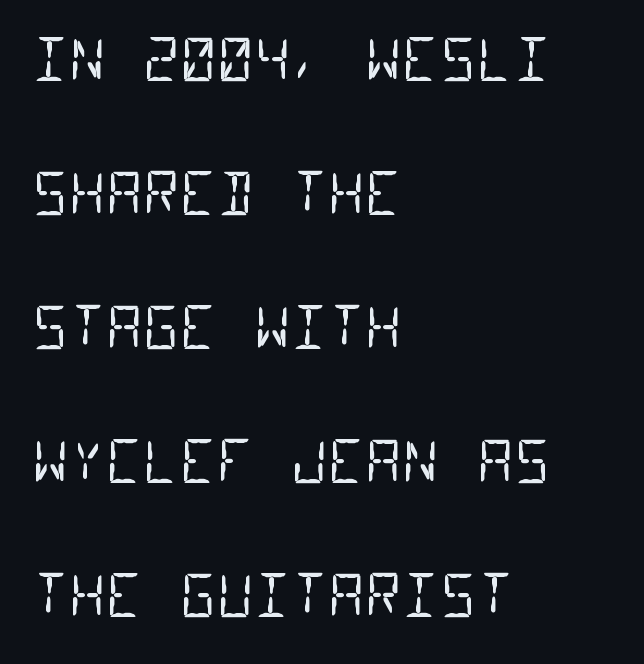
Q: Is the text bold? A: No.
Q: Is the typeface a serif or a sans-serif typeface? A: Sans-serif.
Q: Is the text underlined? A: No.
Q: How is the paragraph aligned? A: Left-aligned.
Q: Is the spacing between letters normal or unusually wide? A: Normal.
Q: Is the spacing between lines tight, normal or loose? A: Loose.
Q: Width (condensed, normal, or wide)? A: Condensed.
Q: Stroke contrast? A: Low.
Q: x-height? A: Large.
Q: Monospaced? A: Yes.
